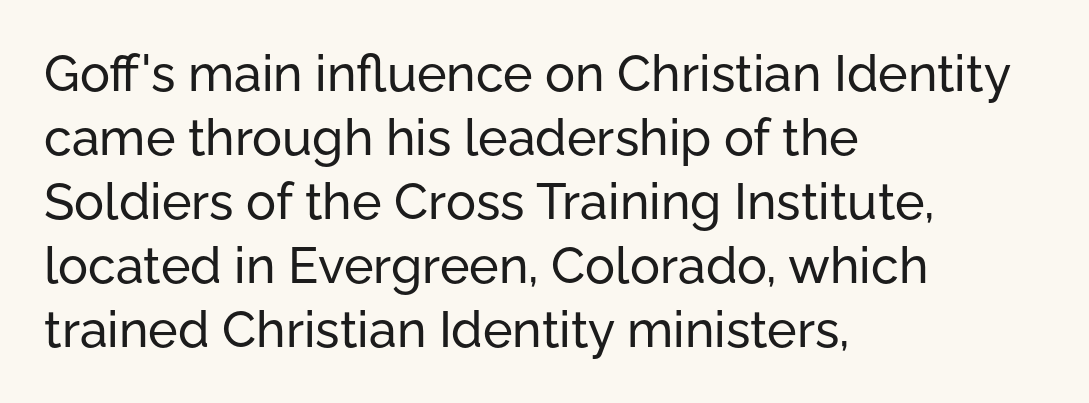
The axis of the letterforms is exactly vertical. One glance says typical: line gaps are just what's usual. Descender tails drop into unmarked territory. Characters follow at the spacing the type designer built in. In CSS terms this would be text-align: left. Spacing verdict: proportional, widths tailored to each character.
